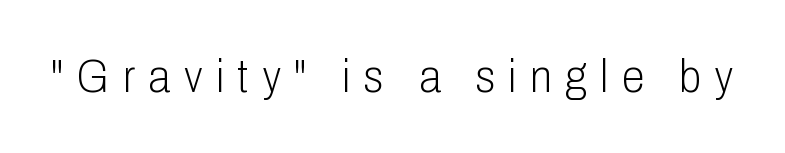
{"serif": "no", "italic": "no", "bold": "no", "weight": "light", "width": "condensed", "stroke_contrast": "low", "x_height": "medium", "monospaced": "no", "underline": "no", "letter_spacing": "wide", "letter_spacing_em": 0.29, "glyph_px": 46}
